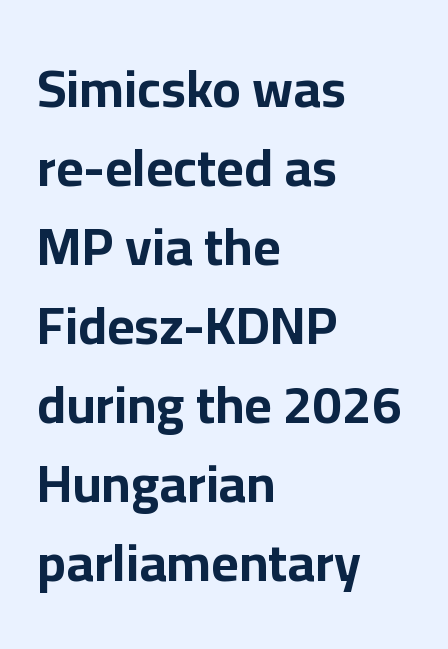
The image shows 53 px bold sans-serif type, upright; set left-aligned, normal line spacing (1.49x), normal letter spacing, not underlined; low stroke contrast and a medium x-height.
